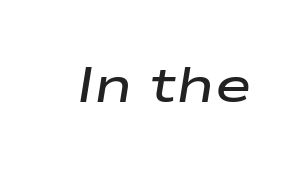
{"italic": "yes", "lean": "right", "slant_degrees": 9, "bold": "semi", "weight": "semibold", "width": "wide", "stroke_contrast": "low", "x_height": "medium", "monospaced": "no", "underline": "no", "letter_spacing": "normal", "letter_spacing_em": 0.0, "glyph_px": 50}
